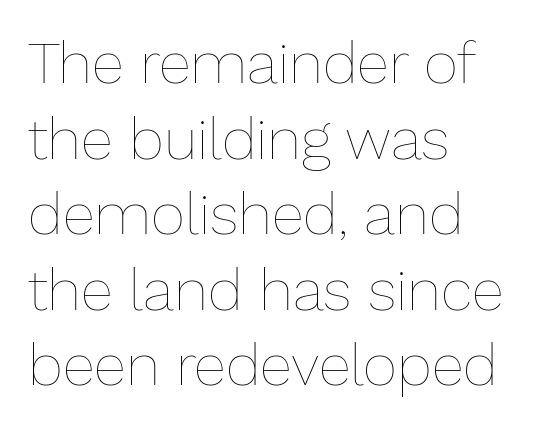
The image shows 59 px thin type, upright; set left-aligned, normal line spacing (1.28x), normal letter spacing, not underlined; low stroke contrast and a medium x-height.
